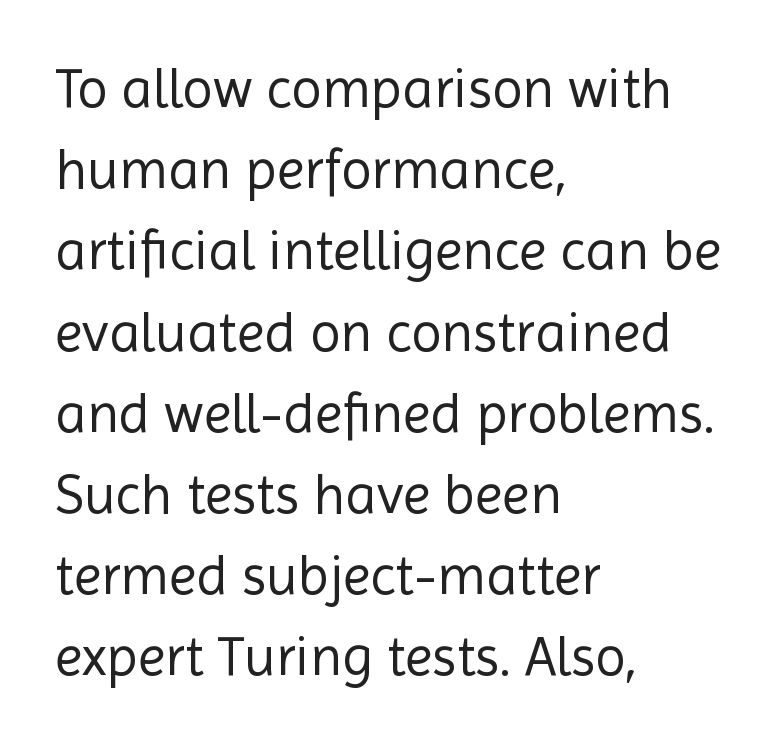
Q: Is the text bold? A: No.
Q: Is the text italic (slanted)? A: No, it is upright.
Q: Is the typeface a serif or a sans-serif typeface? A: Sans-serif.
Q: Is the text underlined? A: No.
Q: How is the paragraph aligned? A: Left-aligned.
Q: Is the spacing between letters normal or unusually wide? A: Normal.
Q: Is the spacing between lines tight, normal or loose? A: Normal.
Q: Width (condensed, normal, or wide)? A: Normal.
Q: x-height? A: Medium.
Q: Monospaced? A: No.
